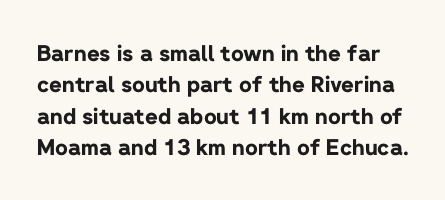
The image shows 22 px bold type, upright; set normal line spacing (1.43x), normal letter spacing, not underlined.
